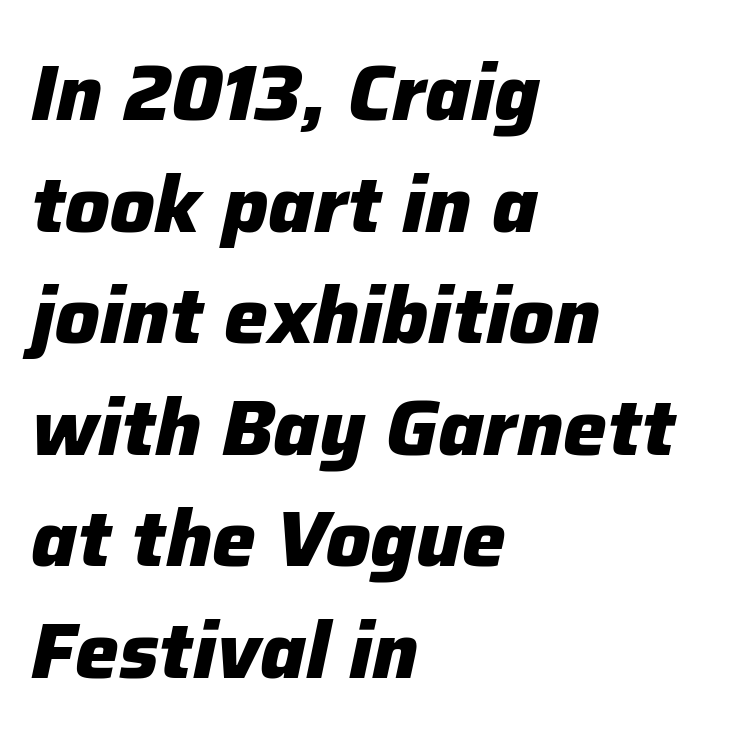
{"italic": "yes", "lean": "right", "slant_degrees": 12, "bold": "yes", "weight": "heavy", "width": "normal", "stroke_contrast": "low", "x_height": "medium", "monospaced": "no", "underline": "no", "align": "left", "line_spacing": "normal", "line_spacing_ratio": 1.43, "letter_spacing": "normal", "letter_spacing_em": 0.0, "glyph_px": 78}
